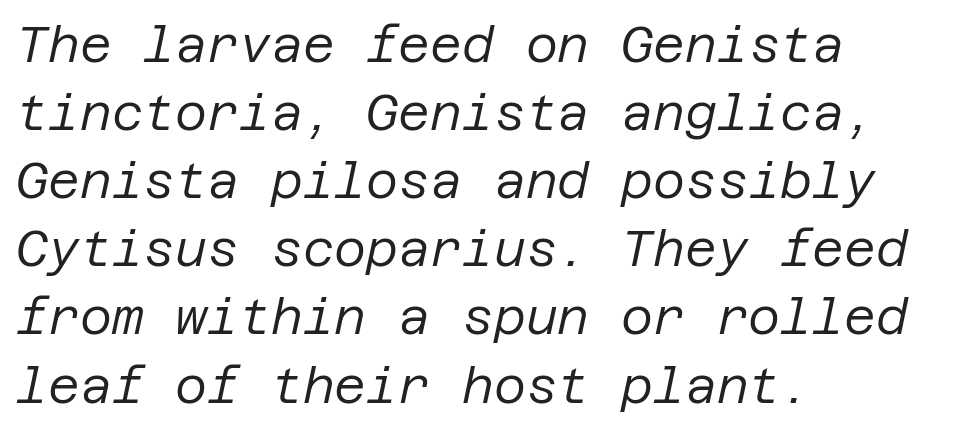
Q: Is the text bold? A: No.
Q: Is the text italic (slanted)? A: Yes, it leans right by about 12 degrees.
Q: Is the text underlined? A: No.
Q: How is the paragraph aligned? A: Left-aligned.
Q: Is the spacing between letters normal or unusually wide? A: Normal.
Q: Is the spacing between lines tight, normal or loose? A: Normal.
Q: Width (condensed, normal, or wide)? A: Normal.
Q: Stroke contrast? A: Low.
Q: x-height? A: Large.
